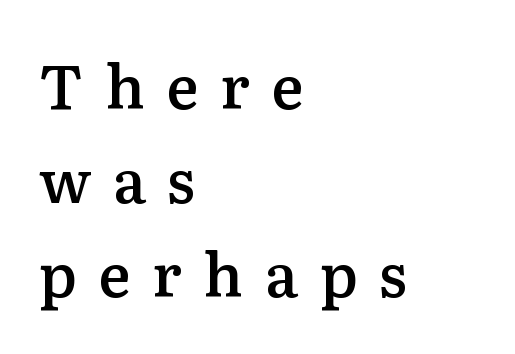
The image shows 60 px semibold serif type, upright; set left-aligned, normal line spacing (1.57x), unusually wide letter spacing (+0.36 em), not underlined; medium stroke contrast and a medium x-height.
